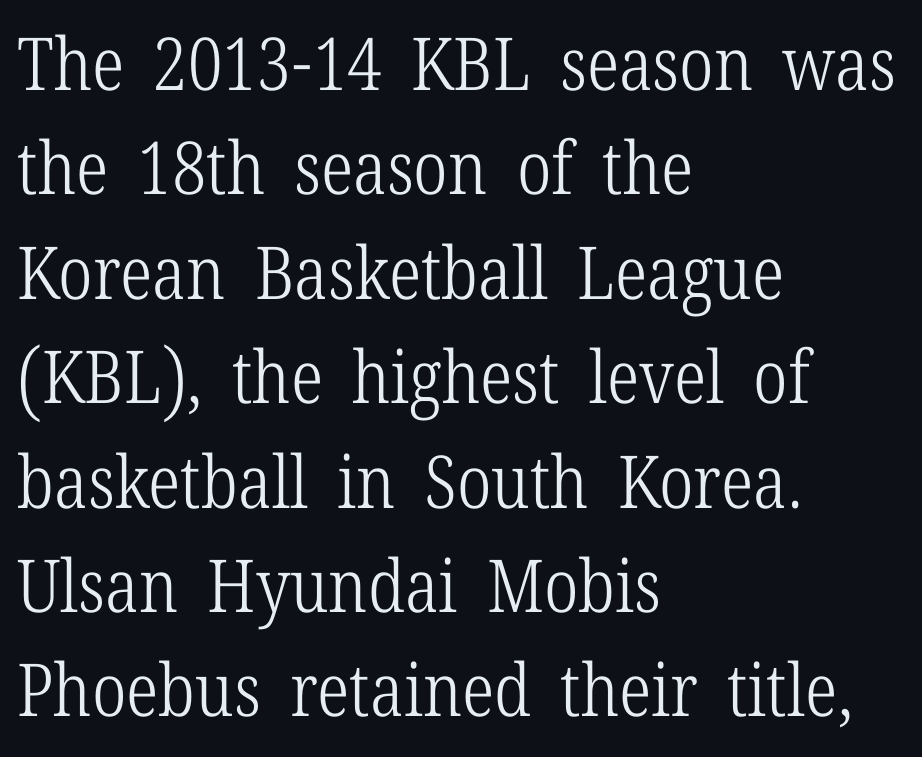
{"serif": "yes", "italic": "no", "bold": "no", "weight": "light", "width": "condensed", "stroke_contrast": "low", "x_height": "medium", "monospaced": "no", "underline": "no", "align": "left", "line_spacing": "normal", "line_spacing_ratio": 1.43, "letter_spacing": "normal", "letter_spacing_em": 0.0, "glyph_px": 73}
